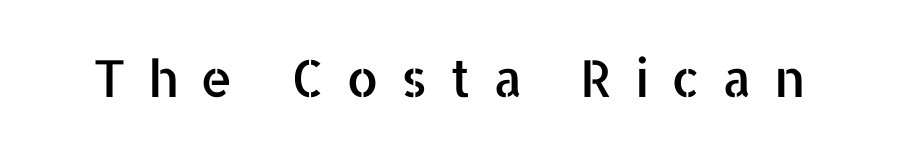
Q: Is the text italic (slanted)? A: No, it is upright.
Q: Is the typeface a serif or a sans-serif typeface? A: Sans-serif.
Q: Is the text underlined? A: No.
Q: Is the spacing between letters normal or unusually wide? A: Unusually wide.
Q: Width (condensed, normal, or wide)? A: Normal.
Q: Stroke contrast? A: Low.
Q: x-height? A: Medium.
Q: Monospaced? A: No.
